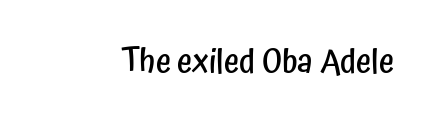
Q: Is the text bold? A: Semi-bold.
Q: Is the text italic (slanted)? A: No, it is upright.
Q: Is the typeface a serif or a sans-serif typeface? A: Sans-serif.
Q: Is the text underlined? A: No.
Q: Is the spacing between letters normal or unusually wide? A: Normal.
Q: Width (condensed, normal, or wide)? A: Condensed.
Q: Stroke contrast? A: Low.
Q: x-height? A: Medium.
Q: Monospaced? A: No.
